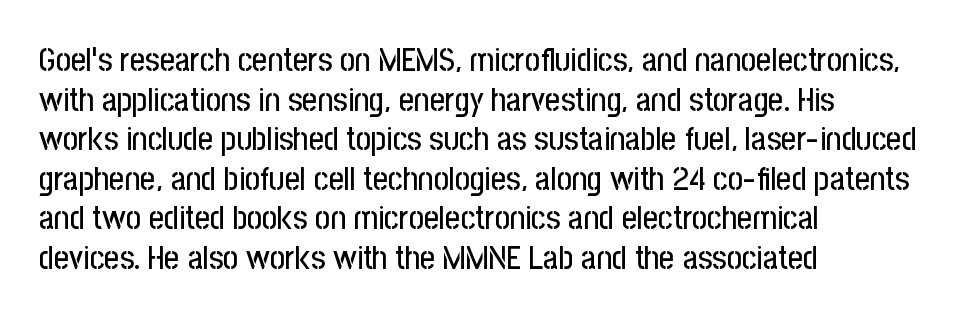
A typesetter would label this face a sans. If you drew a line through each stem, it would be perfectly vertical. Nobody drew a line under any word here. The lines are quadded left. Glyph-to-glyph distance matches everyday printed text. Is this a fixed-width face? No — the glyphs have proportional, varying widths.
